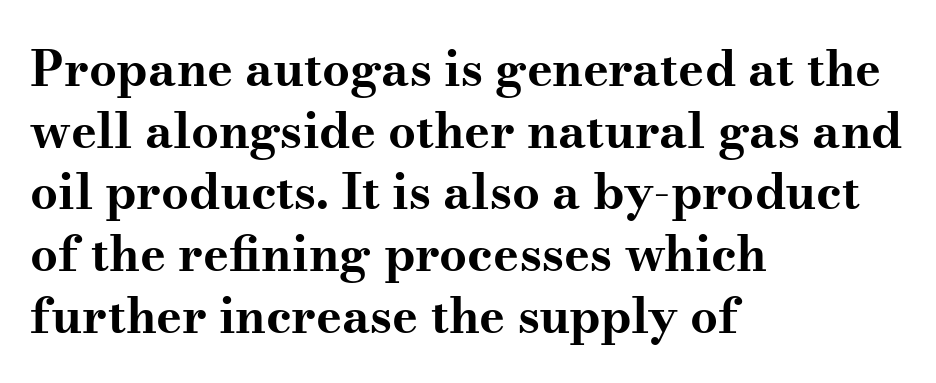
Are there feet on the stems? There are — it's a serif. You could call the tracking neutral — neither tight nor loose. Thick stems and heavy bowls — unmistakably bold. Every character sits straight up, as roman type does. The rendering uses natural spacing where letterforms have individual widths. Each new line begins a customary step beneath the previous one.
